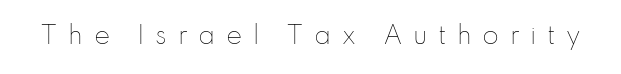
Q: Is the text bold? A: No.
Q: Is the text italic (slanted)? A: No, it is upright.
Q: Is the text underlined? A: No.
Q: Is the spacing between letters normal or unusually wide? A: Unusually wide.
